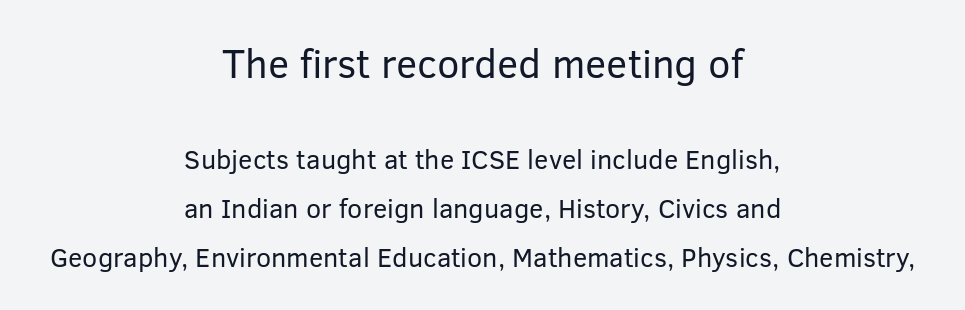
Top chunk: large. Bottom chunk: small. Do the letters lean? They stand straight. The font family rendered here belongs to the sans-serif group. Each stroke keeps to a modest, everyday thickness or less. You could not count columns in this text — the font is proportionally spaced. Tracking here is standard; glyphs follow each other at the usual distance.
